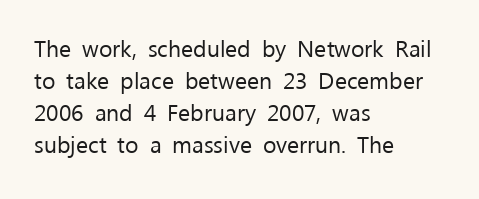
Q: Is the text bold? A: No.
Q: Is the text italic (slanted)? A: No, it is upright.
Q: Is the text underlined? A: No.
Q: How is the paragraph aligned? A: Left-aligned.
Q: Is the spacing between letters normal or unusually wide? A: Normal.
Q: Is the spacing between lines tight, normal or loose? A: Normal.
